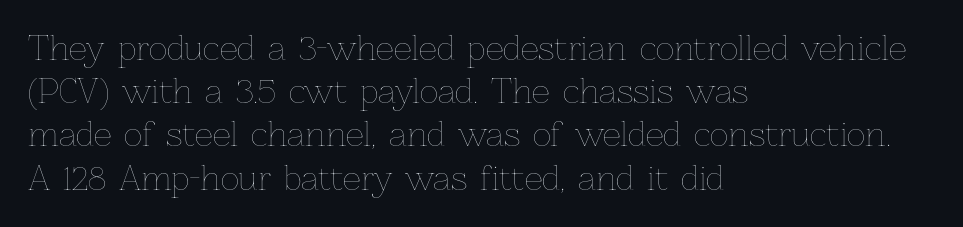
Q: Is the text bold? A: No.
Q: Is the text italic (slanted)? A: No, it is upright.
Q: Is the text underlined? A: No.
Q: How is the paragraph aligned? A: Left-aligned.
Q: Is the spacing between letters normal or unusually wide? A: Normal.
Q: Is the spacing between lines tight, normal or loose? A: Normal.
Q: Width (condensed, normal, or wide)? A: Normal.
Q: Stroke contrast? A: Low.
Q: x-height? A: Medium.
Q: Monospaced? A: No.
